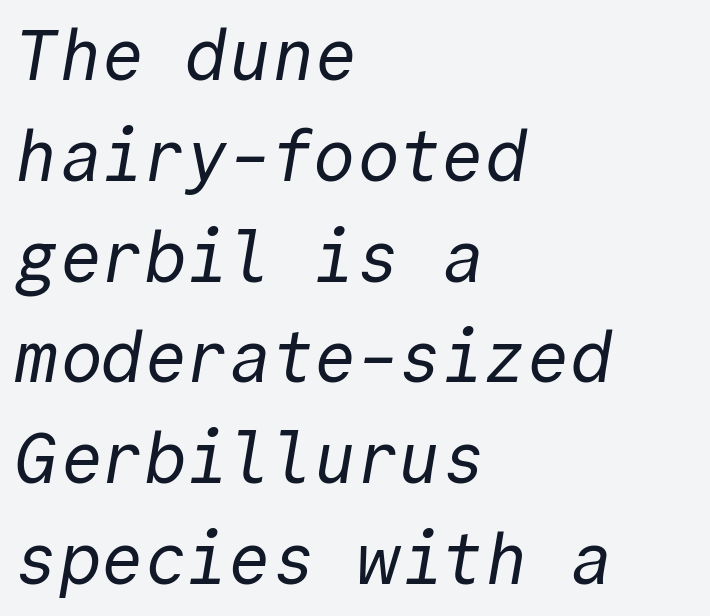
Q: Is the text bold? A: No.
Q: Is the typeface a serif or a sans-serif typeface? A: Sans-serif.
Q: Is the text underlined? A: No.
Q: How is the paragraph aligned? A: Left-aligned.
Q: Is the spacing between letters normal or unusually wide? A: Normal.
Q: Is the spacing between lines tight, normal or loose? A: Normal.
Q: Width (condensed, normal, or wide)? A: Normal.
Q: x-height? A: Medium.
Q: Monospaced? A: Yes.
